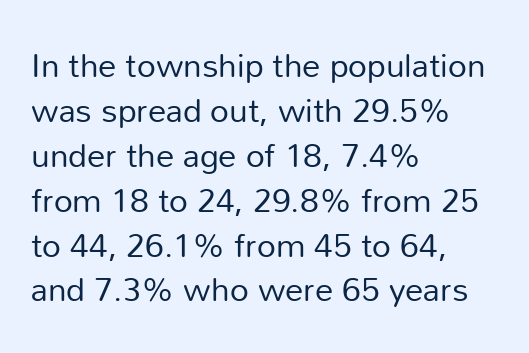
Default kerning and tracking; the words read as compact shapes. Each letter's strokes conclude bluntly, with no projecting serifs. The face used here is proportionally spaced, like ordinary book or web type. If you drew a ruler down the left edge, every line would touch it.
